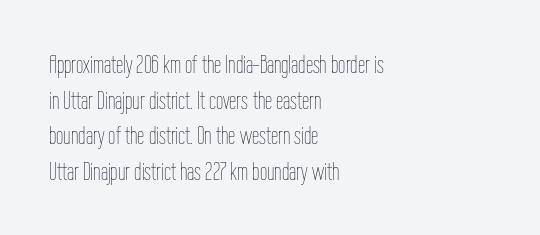
{"italic": "no", "bold": "no", "underline": "no", "align": "left", "line_spacing": "normal", "line_spacing_ratio": 1.37, "letter_spacing": "normal", "letter_spacing_em": 0.0, "glyph_px": 26}
